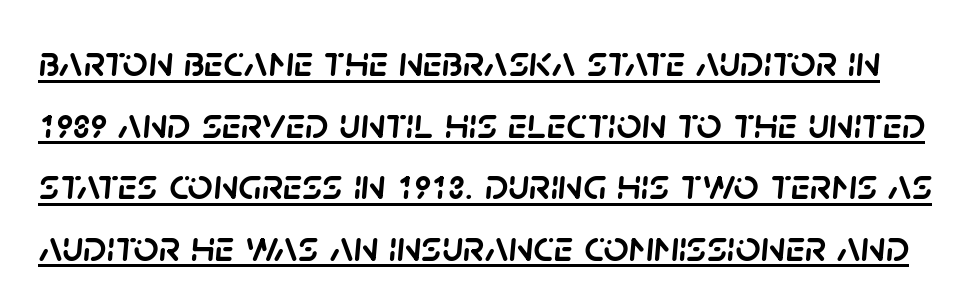
A rule runs beneath these lines of type. Here the glyphs are tracked normally, forming tight word shapes. Slant detected: the letters are inclined. Note the varied advance widths — an 'i' is clearly narrower than an 'm'. The space between consecutive lines is moderate.
